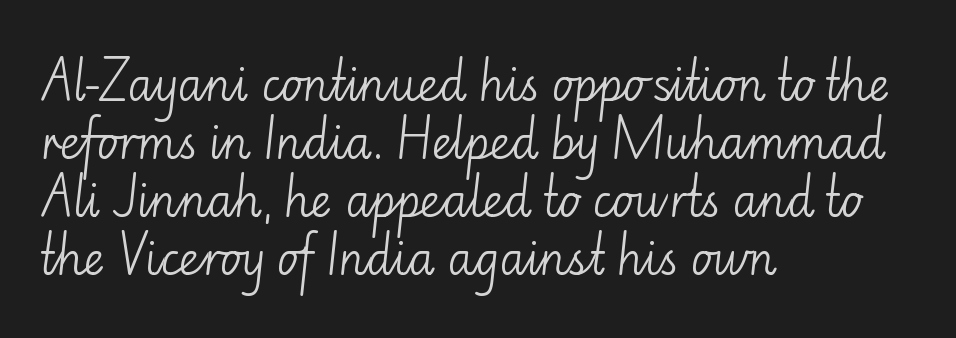
Q: Is the text bold? A: No.
Q: Is the text italic (slanted)? A: Yes.
Q: Is the typeface a serif or a sans-serif typeface? A: Sans-serif.
Q: Is the text underlined? A: No.
Q: How is the paragraph aligned? A: Left-aligned.
Q: Is the spacing between letters normal or unusually wide? A: Normal.
Q: Is the spacing between lines tight, normal or loose? A: Normal.
Q: Width (condensed, normal, or wide)? A: Normal.
Q: Stroke contrast? A: Low.
Q: x-height? A: Small.
Q: Monospaced? A: No.
